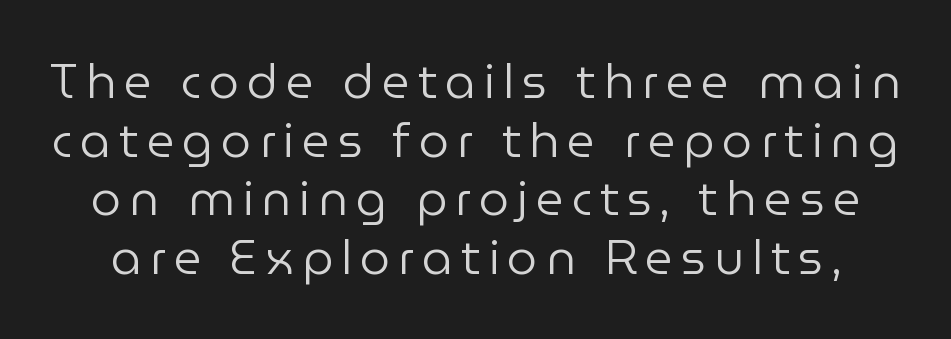
Nothing heavy about these letters — not bold at all. Do the letters lean? They stand straight. Do the characters align in a grid? No, the font is proportional. What kind of face is this? One without serifs — a sans.
